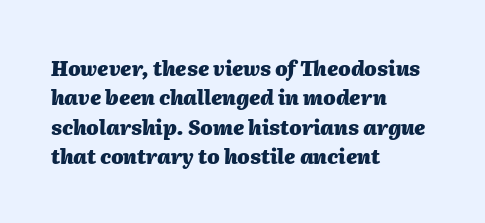
The lines are quadded left. There's an unmistakable incline to the writing here. These lines carry a lot of weight — the face is fully bold. Here the glyphs are tracked normally, forming tight word shapes. Notice how descenders clear the ascenders below comfortably — that's standard leading.
